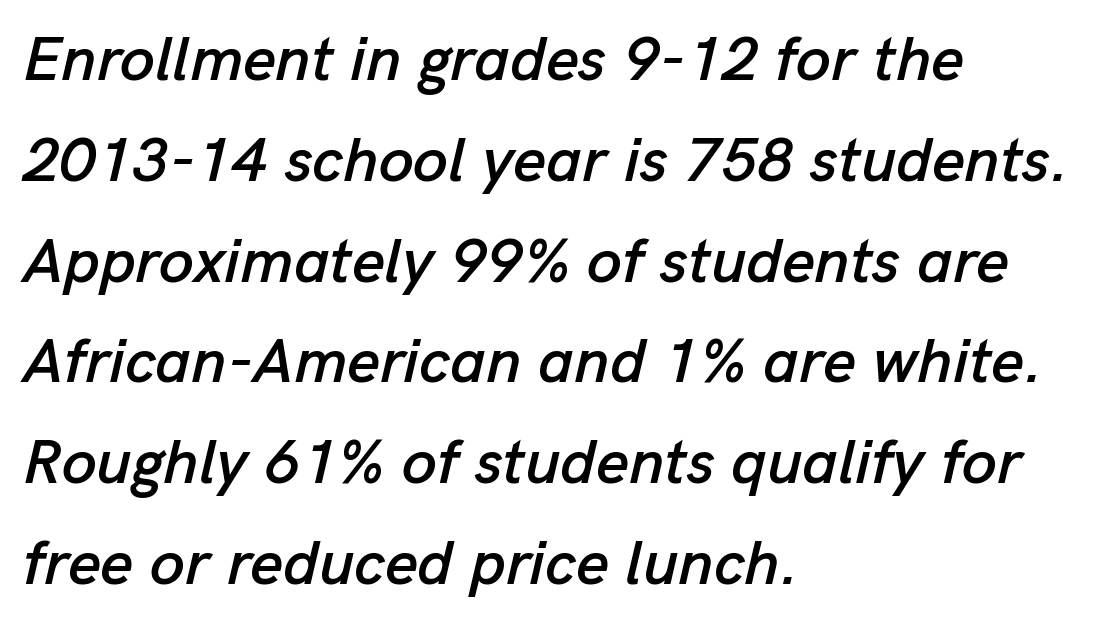
{"italic": "yes", "lean": "right", "slant_degrees": 13, "width": "normal", "stroke_contrast": "low", "x_height": "medium", "monospaced": "no", "underline": "no", "align": "left", "line_spacing": "normal", "line_spacing_ratio": 1.6, "letter_spacing": "normal", "letter_spacing_em": 0.0, "glyph_px": 63}
